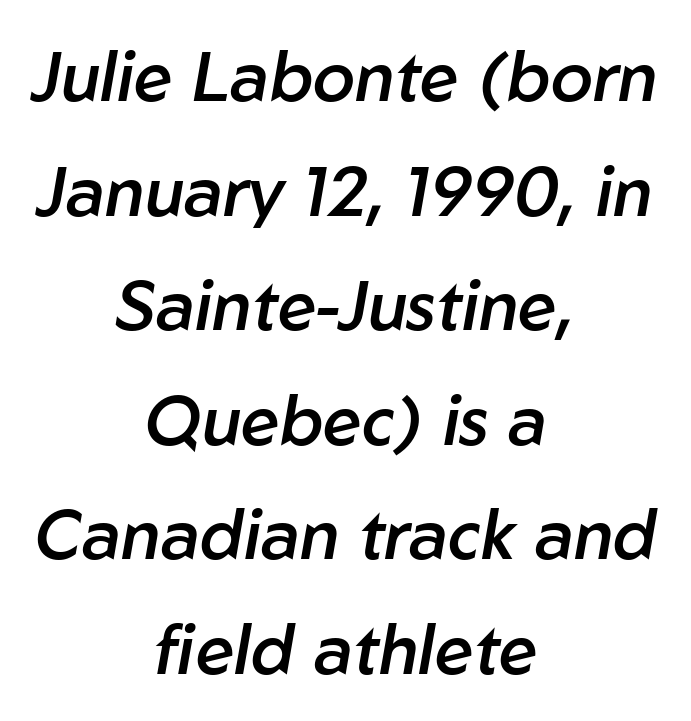
{"italic": "yes", "lean": "right", "slant_degrees": 10, "bold": "semi", "weight": "semibold", "width": "normal", "stroke_contrast": "low", "x_height": "medium", "monospaced": "no", "underline": "no", "align": "center", "line_spacing": "normal", "line_spacing_ratio": 1.66, "letter_spacing": "normal", "letter_spacing_em": 0.0, "glyph_px": 69}
